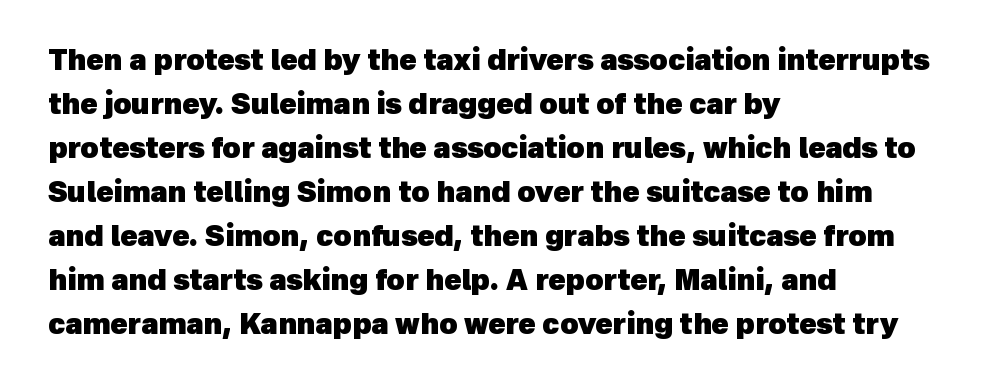
{"serif": "no", "bold": "yes", "weight": "heavy", "width": "normal", "x_height": "medium", "monospaced": "no", "underline": "no", "align": "left", "line_spacing": "normal", "line_spacing_ratio": 1.57, "letter_spacing": "normal", "letter_spacing_em": 0.0, "glyph_px": 28}
